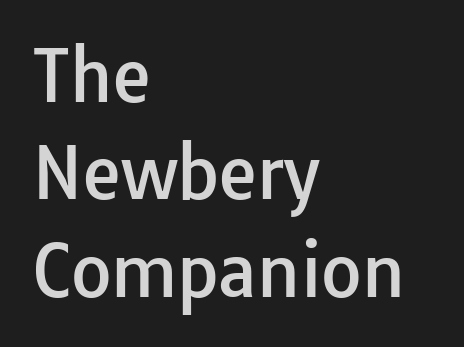
Q: Is the text italic (slanted)? A: No, it is upright.
Q: Is the typeface a serif or a sans-serif typeface? A: Sans-serif.
Q: Is the text underlined? A: No.
Q: How is the paragraph aligned? A: Left-aligned.
Q: Is the spacing between letters normal or unusually wide? A: Normal.
Q: Is the spacing between lines tight, normal or loose? A: Normal.
Q: Width (condensed, normal, or wide)? A: Normal.
Q: Stroke contrast? A: Low.
Q: x-height? A: Medium.
Q: Monospaced? A: No.
